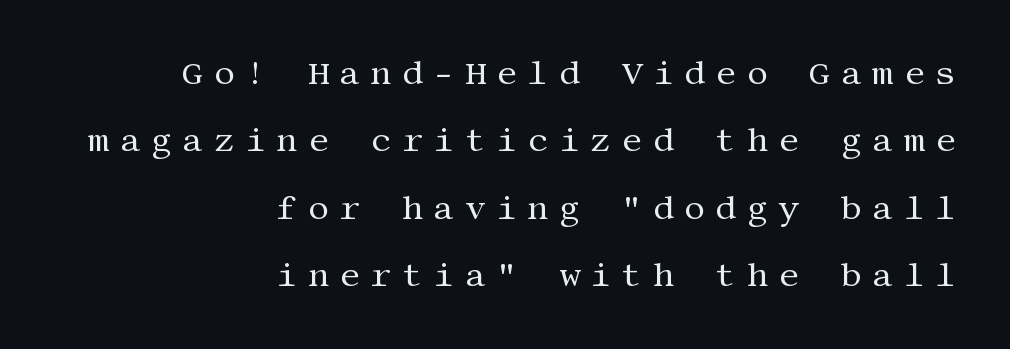
The image shows 33 px regular-weight serif type, upright; set right-aligned, loose line spacing (2.04x), unusually wide letter spacing (+0.31 em), not underlined; medium stroke contrast and a large x-height.
